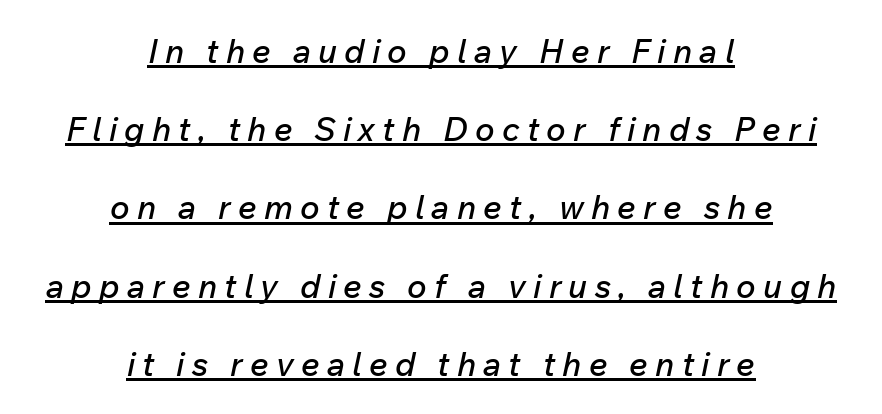
You could not count columns in this text — the font is proportionally spaced. The paragraph has two soft edges and a firm central axis. The designer dialed line spacing up above the default. Underlining? Definitely there. This sample uses expanded letter spacing, leaving extra air between glyphs.
